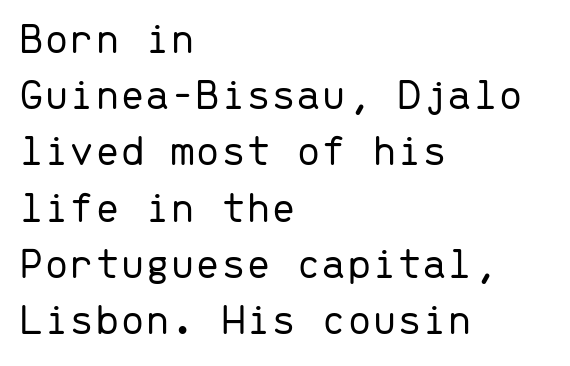
{"serif": "no", "italic": "no", "bold": "no", "weight": "light", "width": "normal", "stroke_contrast": "low", "x_height": "medium", "monospaced": "yes", "underline": "no", "align": "left", "line_spacing": "normal", "line_spacing_ratio": 1.25, "letter_spacing": "normal", "letter_spacing_em": 0.0, "glyph_px": 45}
